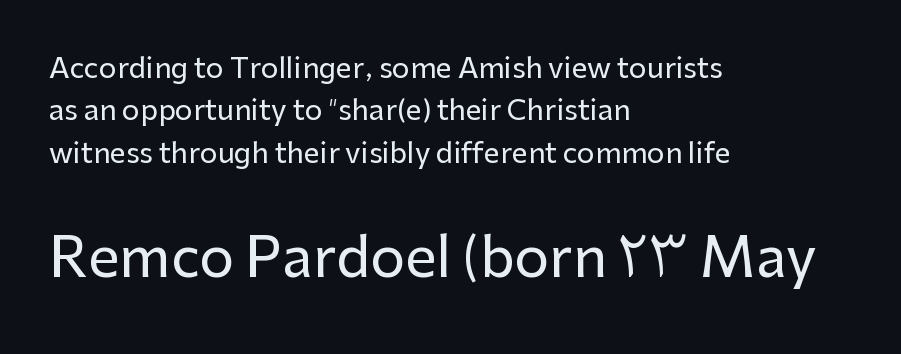
Examine the stroke ends and you'll find no serifs. Compared with typical paragraphs, the rows here are spaced about the same. Layout note: lines flush left. The line texture is even and compact thanks to regular tracking. These two chunks differ in scale, with the bottom chunk taking the larger measure. The glyphs are unaccompanied by any horizontal stroke below them.
